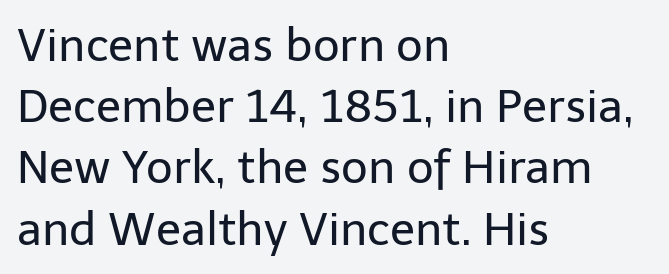
It's the straight-up-and-down kind of type. The glyphs are unaccompanied by any horizontal stroke below them. Inter-character spacing is left at the font's built-in metrics. Horizontally, the lines are justified to the leading edge only.
